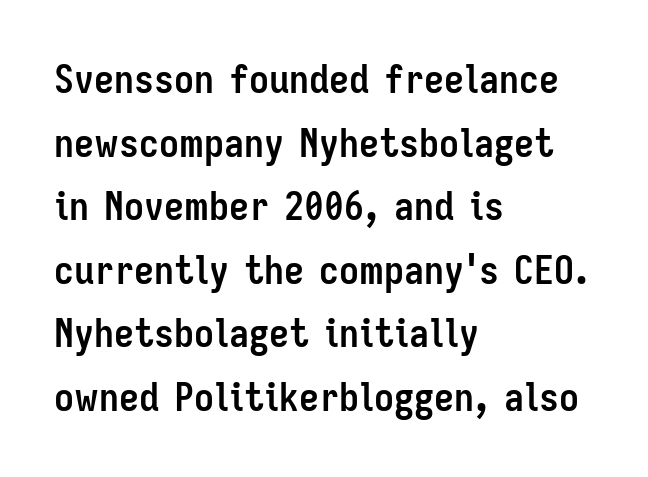
The image shows 40 px semibold, condensed sans-serif type, upright; set left-aligned, normal line spacing (1.59x), normal letter spacing, not underlined; low stroke contrast and a medium x-height.
